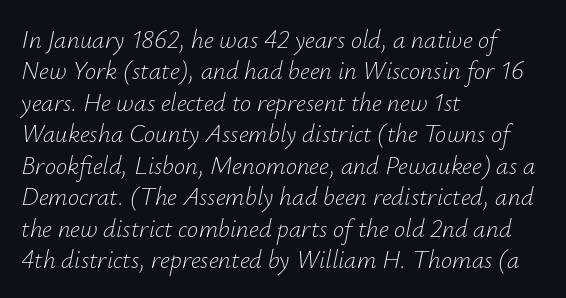
Q: Is the text bold? A: No.
Q: Is the text italic (slanted)? A: Yes, it leans right by about 12 degrees.
Q: Is the text underlined? A: No.
Q: How is the paragraph aligned? A: Left-aligned.
Q: Is the spacing between letters normal or unusually wide? A: Normal.
Q: Is the spacing between lines tight, normal or loose? A: Normal.
